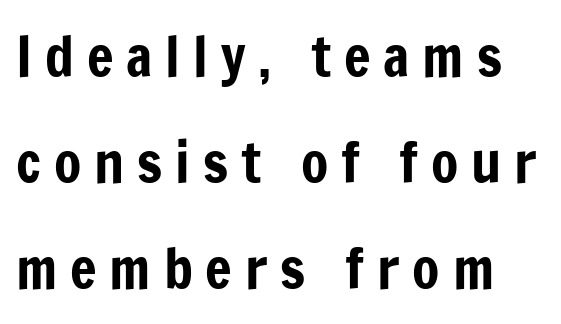
Q: Is the text italic (slanted)? A: No, it is upright.
Q: Is the typeface a serif or a sans-serif typeface? A: Sans-serif.
Q: Is the text underlined? A: No.
Q: Is the spacing between letters normal or unusually wide? A: Unusually wide.
Q: Width (condensed, normal, or wide)? A: Condensed.
Q: Stroke contrast? A: Low.
Q: x-height? A: Medium.
Q: Monospaced? A: No.
